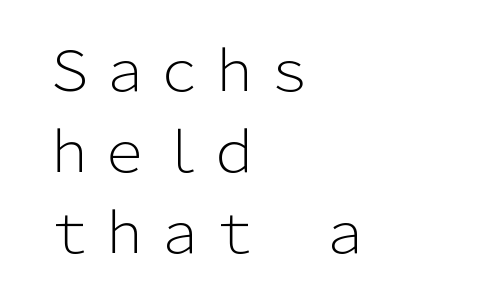
{"serif": "no", "italic": "no", "bold": "no", "weight": "light", "width": "normal", "stroke_contrast": "low", "x_height": "medium", "monospaced": "no", "underline": "no", "align": "left", "line_spacing": "normal", "line_spacing_ratio": 1.47, "letter_spacing": "normal", "letter_spacing_em": 0.0, "glyph_px": 55}
